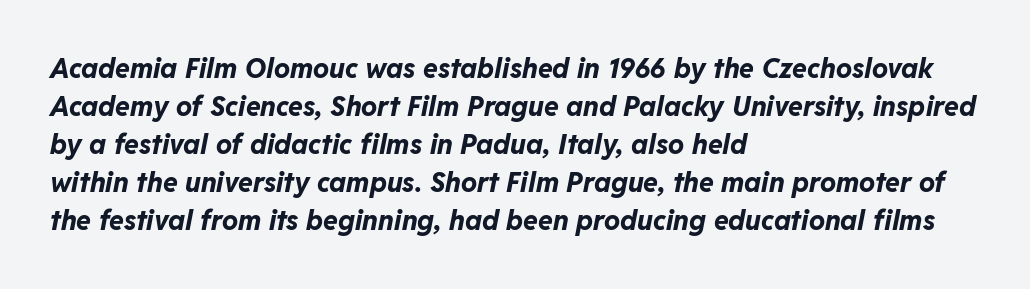
Q: Is the text bold? A: Yes.
Q: Is the text italic (slanted)? A: Yes, it leans right by about 11 degrees.
Q: Is the text underlined? A: No.
Q: How is the paragraph aligned? A: Left-aligned.
Q: Is the spacing between letters normal or unusually wide? A: Normal.
Q: Is the spacing between lines tight, normal or loose? A: Normal.
